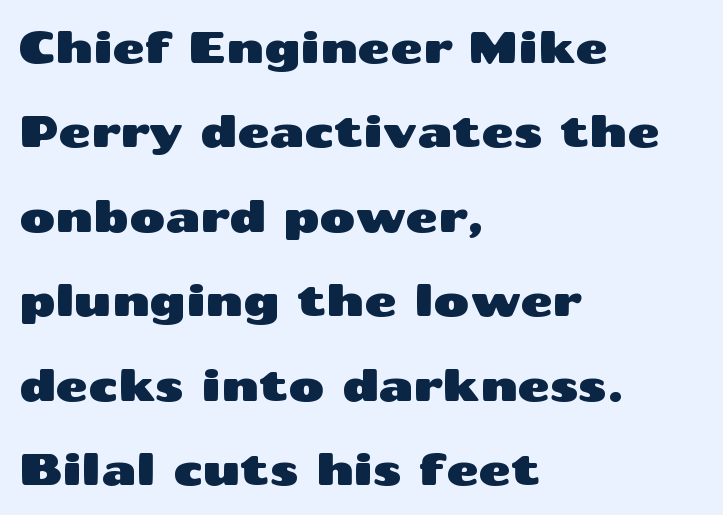
Descenders are the only things crossing below the line. In terms of letterspacing, this is plain default setting. Is this a fixed-width face? No — the glyphs have proportional, varying widths. The designer went with a sans here, leaving each stem footless. The lettering stays uniformly vertical, giving the passage a roman look. Short and long lines alike share a common starting point at left.
